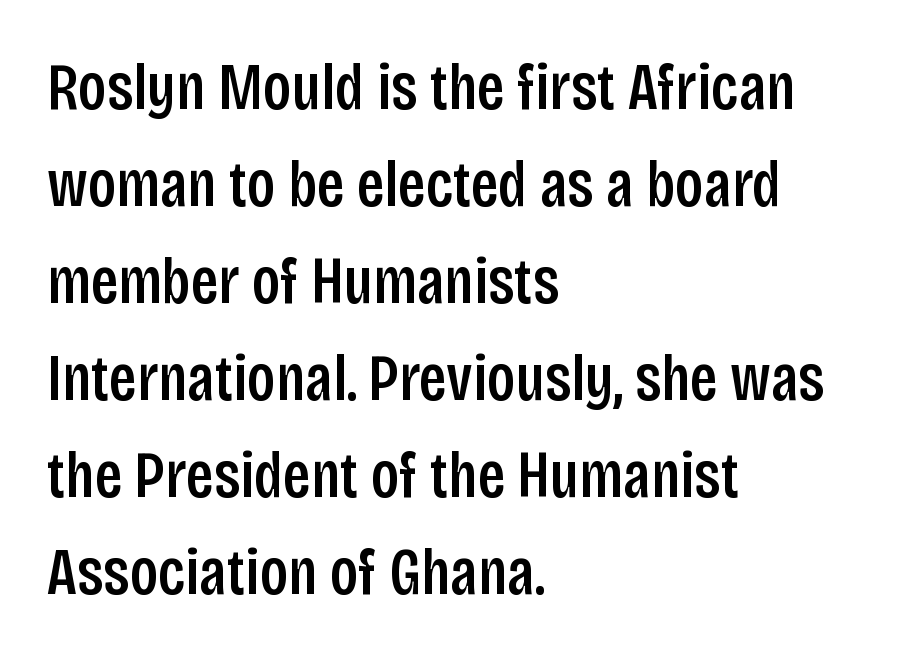
{"serif": "no", "italic": "no", "width": "condensed", "stroke_contrast": "low", "x_height": "large", "monospaced": "no", "underline": "no", "align": "left", "line_spacing": "normal", "line_spacing_ratio": 1.47, "letter_spacing": "normal", "letter_spacing_em": 0.0, "glyph_px": 66}
